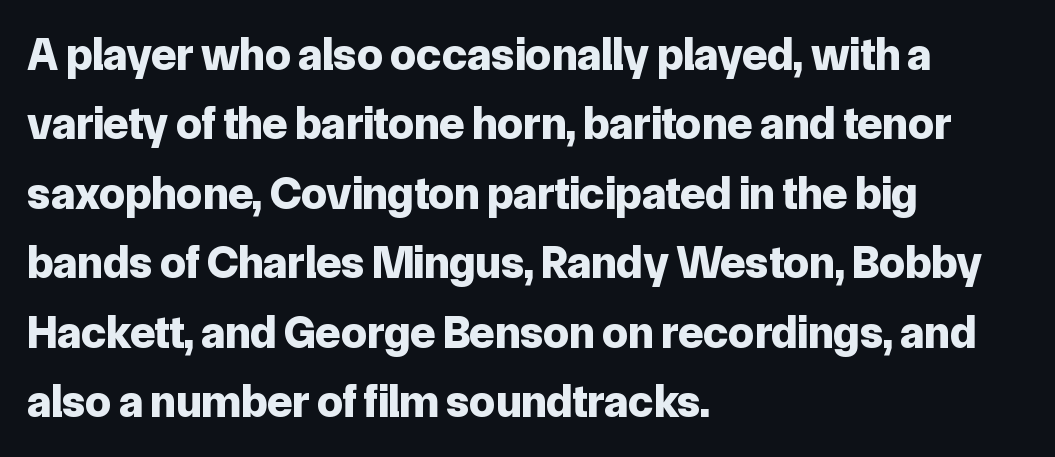
{"serif": "no", "italic": "no", "bold": "yes", "weight": "bold", "width": "normal", "stroke_contrast": "low", "x_height": "medium", "monospaced": "no", "underline": "no", "align": "left", "line_spacing": "normal", "line_spacing_ratio": 1.51, "letter_spacing": "normal", "letter_spacing_em": 0.0, "glyph_px": 46}
